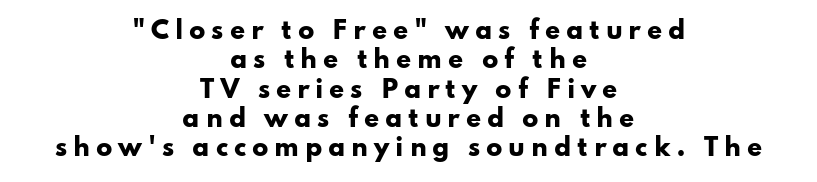
{"italic": "no", "bold": "yes", "underline": "no", "align": "center", "line_spacing_ratio": 1.22, "letter_spacing": "wide", "letter_spacing_em": 0.24, "glyph_px": 24}
